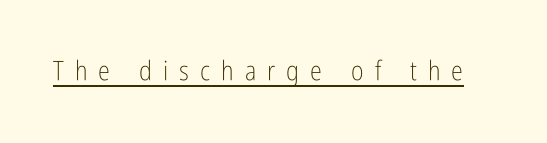
{"italic": "no", "bold": "no", "underline": "yes", "letter_spacing": "wide", "letter_spacing_em": 0.41, "glyph_px": 27}
